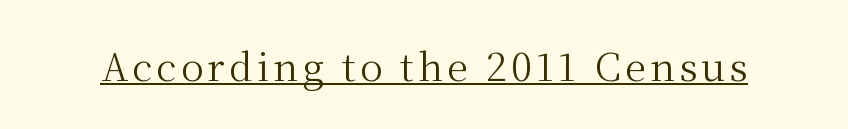
Look at the bottom of the vertical strokes: they flare into serifs here. Does the lettering tilt? It doesn't — this is upright. Beneath each row of characters lies a ruled line. The passage shown is typed in a proportional face where columns would drift. This reads as an unemphasized weight, regular at the heaviest.
